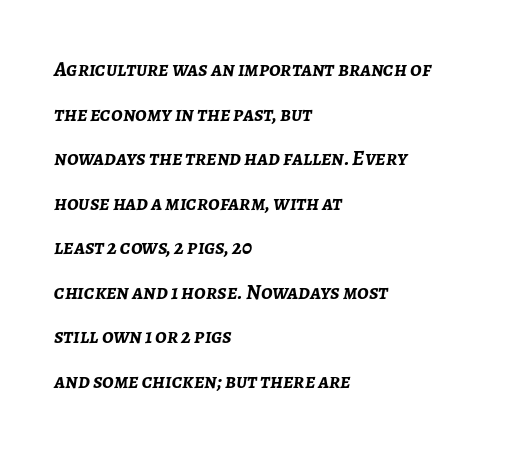
{"italic": "yes", "lean": "right", "slant_degrees": 7, "bold": "yes", "underline": "no", "align": "left", "line_spacing": "loose", "line_spacing_ratio": 2.12, "letter_spacing": "normal", "letter_spacing_em": 0.0, "glyph_px": 21}
